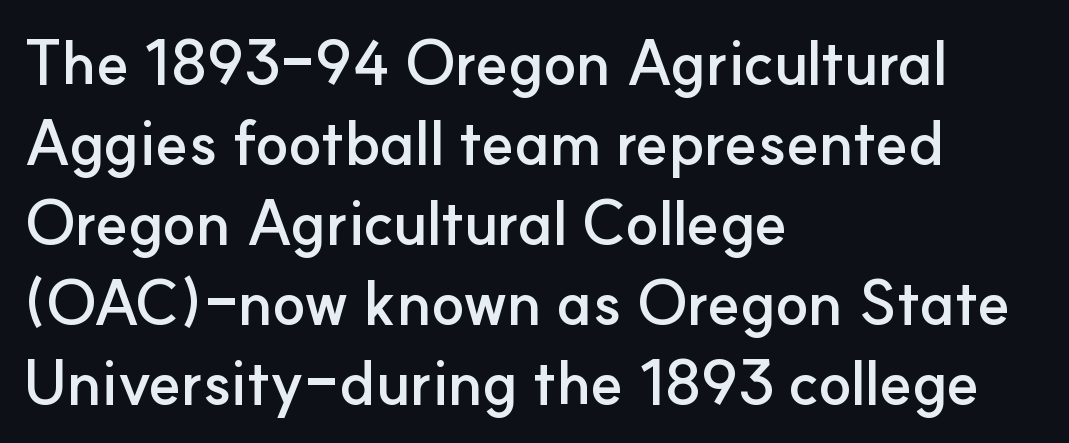
Q: Is the text bold? A: Yes.
Q: Is the text italic (slanted)? A: No, it is upright.
Q: Is the typeface a serif or a sans-serif typeface? A: Sans-serif.
Q: Is the text underlined? A: No.
Q: How is the paragraph aligned? A: Left-aligned.
Q: Is the spacing between letters normal or unusually wide? A: Normal.
Q: Is the spacing between lines tight, normal or loose? A: Normal.
Q: Width (condensed, normal, or wide)? A: Normal.
Q: Stroke contrast? A: Low.
Q: x-height? A: Small.
Q: Monospaced? A: No.
